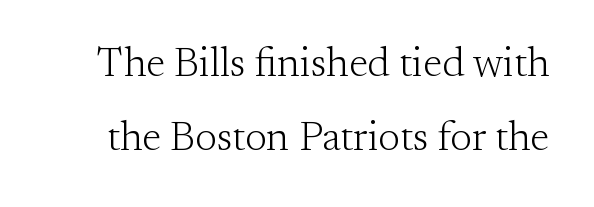
The image shows 41 px light serif type, upright; set line spacing 1.81x, normal letter spacing, not underlined; medium stroke contrast and a small x-height.
